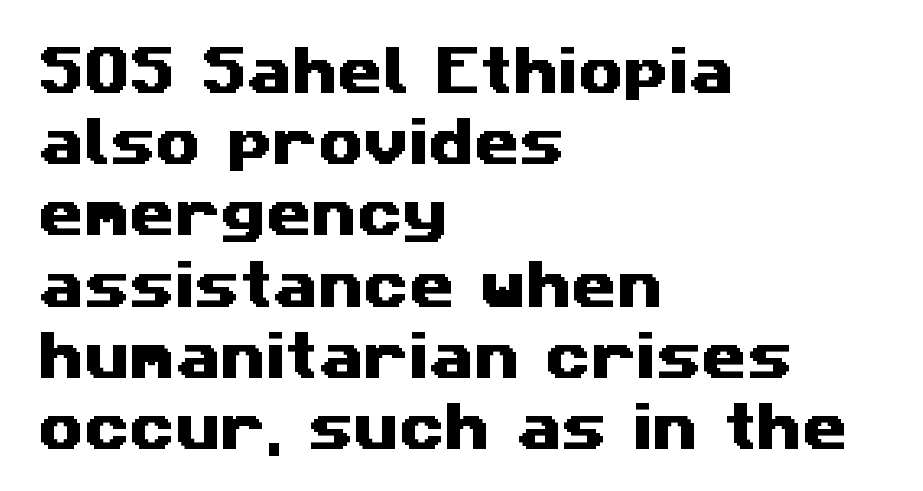
The image shows 52 px wide sans-serif type; set left-aligned, normal line spacing (1.37x), normal letter spacing, not underlined; medium stroke contrast and a medium x-height.
